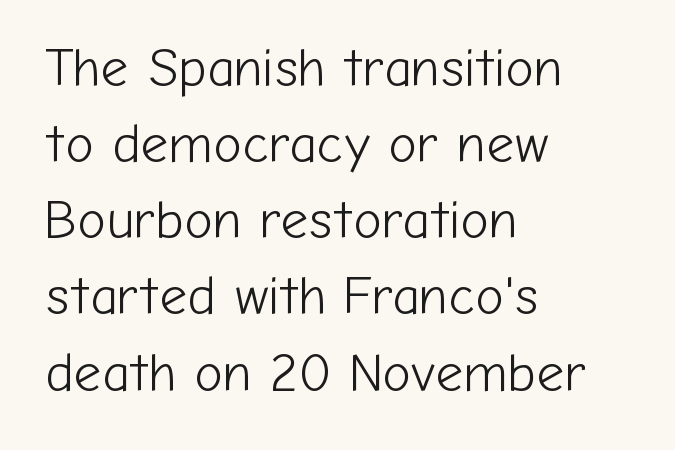
{"serif": "no", "italic": "no", "bold": "no", "weight": "light", "width": "normal", "stroke_contrast": "low", "x_height": "medium", "monospaced": "no", "underline": "no", "align": "left", "line_spacing": "normal", "line_spacing_ratio": 1.41, "letter_spacing": "normal", "letter_spacing_em": 0.0, "glyph_px": 54}
